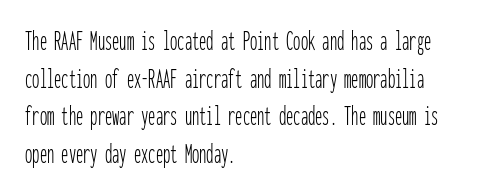
The image shows 29 px thin, condensed sans-serif type, upright, monospaced; set left-aligned, normal line spacing (1.3x), normal letter spacing, not underlined; low stroke contrast and a medium x-height.
